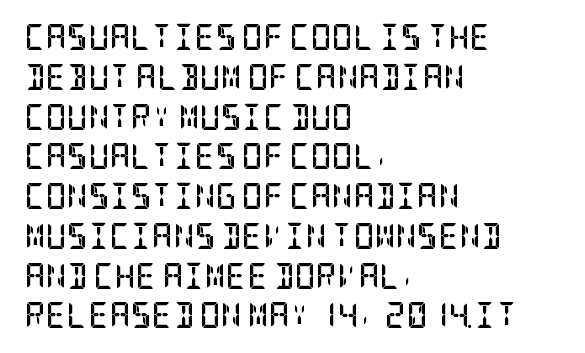
The image shows 26 px bold type, upright; set left-aligned, normal line spacing (1.53x), normal letter spacing, not underlined.
